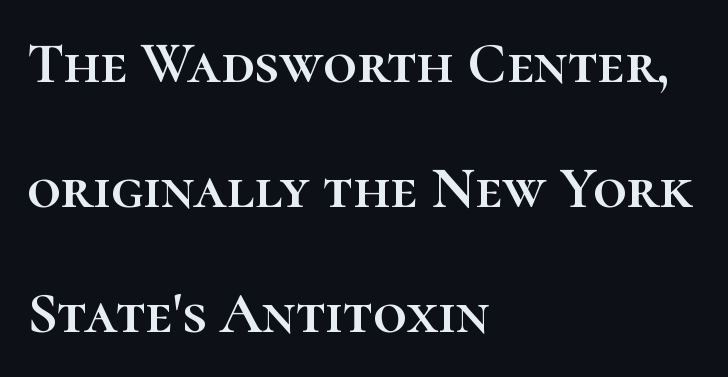
Q: Is the text italic (slanted)? A: No, it is upright.
Q: Is the text underlined? A: No.
Q: How is the paragraph aligned? A: Left-aligned.
Q: Is the spacing between letters normal or unusually wide? A: Normal.
Q: Is the spacing between lines tight, normal or loose? A: Loose.
Q: Width (condensed, normal, or wide)? A: Normal.
Q: Stroke contrast? A: High.
Q: x-height? A: Medium.
Q: Monospaced? A: No.
